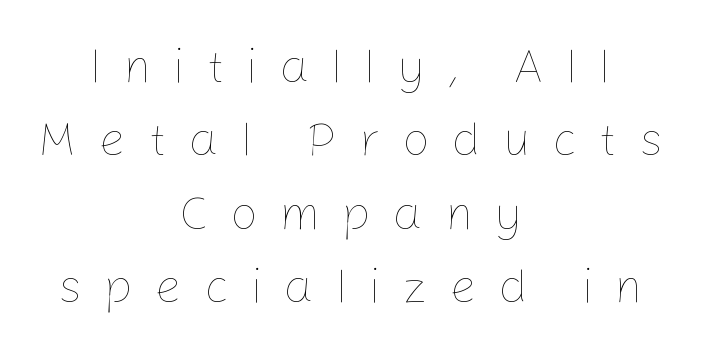
The letters advance in unequal steps, a hallmark of proportional type. In terms of leading, this rendering sits right in the middle. Unmarked baselines from the first word to the last. These lines stack symmetrically, like a column narrowing and widening about its center. This is not heavy type; no bold has been used. The gaps between neighbouring characters are conspicuously large.
